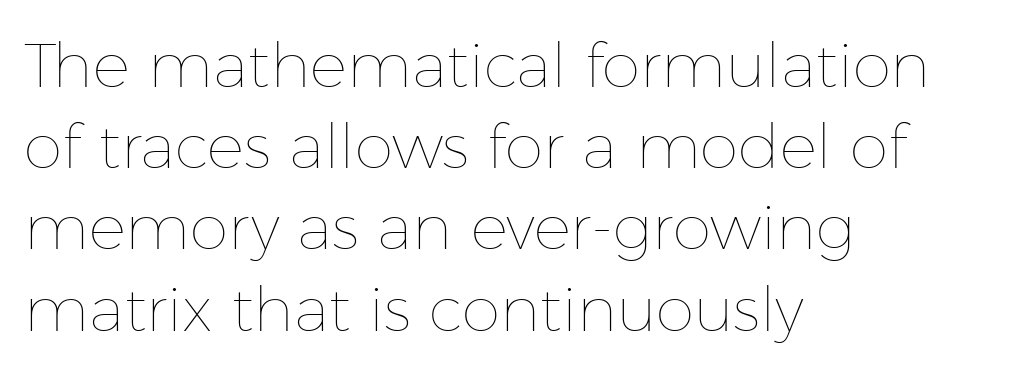
{"italic": "no", "bold": "no", "weight": "thin", "width": "normal", "stroke_contrast": "low", "x_height": "medium", "monospaced": "no", "underline": "no", "align": "left", "line_spacing": "normal", "line_spacing_ratio": 1.31, "letter_spacing": "normal", "letter_spacing_em": 0.0, "glyph_px": 62}
